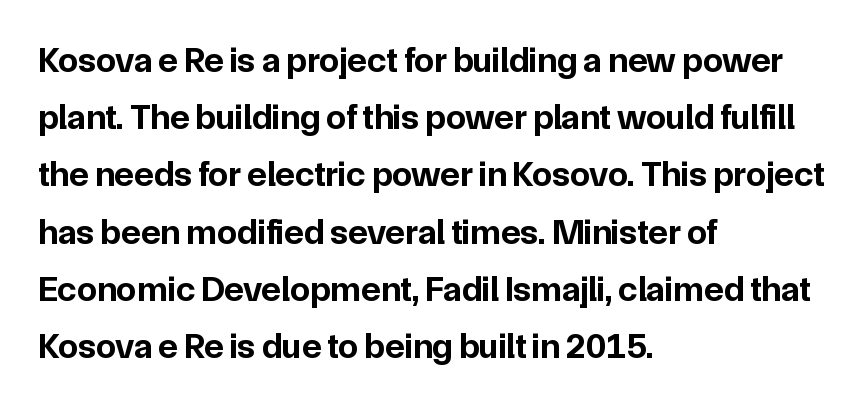
{"serif": "no", "italic": "no", "bold": "yes", "weight": "bold", "width": "normal", "stroke_contrast": "low", "x_height": "medium", "monospaced": "no", "underline": "no", "align": "left", "line_spacing": "normal", "line_spacing_ratio": 1.59, "letter_spacing": "normal", "letter_spacing_em": 0.0, "glyph_px": 36}
